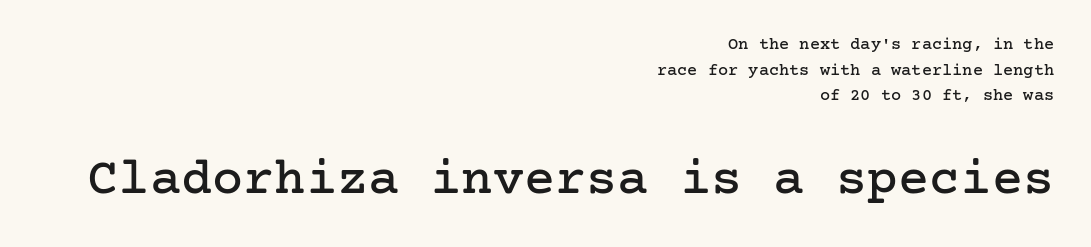
These lines are composed in type with serifs. Posture: upright roman. How would I describe the line gaps? Plain and ordinary. Where is the straight margin? On the right. Compare the two chunks: the lower has the greater cap height.
